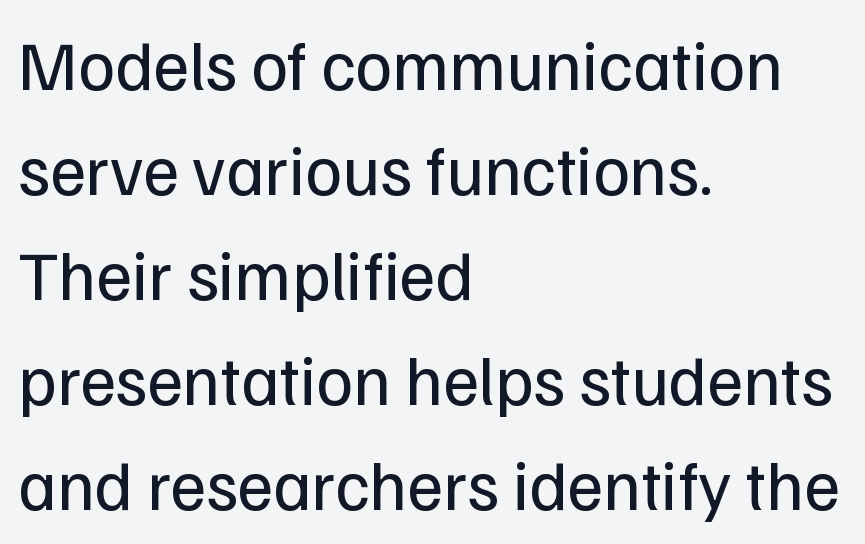
Honestly, there is no underline to notice here at all. Students, note that the glyphs here touch the page at normal intervals. Check where the strokes stop: nothing finishes them off — pure sans. Quick note: interline space is typical. The rendering uses natural spacing where letterforms have individual widths.
